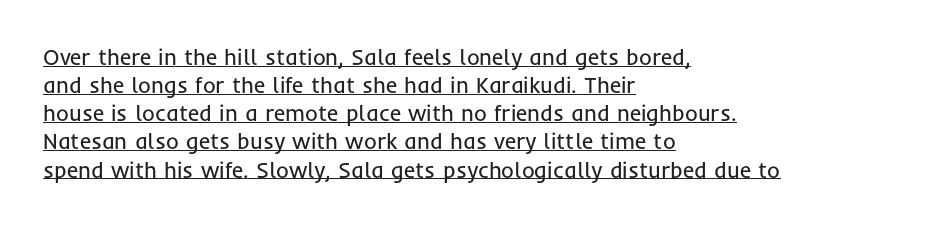
Q: Is the text bold? A: No.
Q: Is the text italic (slanted)? A: No, it is upright.
Q: Is the text underlined? A: Yes.
Q: How is the paragraph aligned? A: Left-aligned.
Q: Is the spacing between letters normal or unusually wide? A: Normal.
Q: Is the spacing between lines tight, normal or loose? A: Normal.
